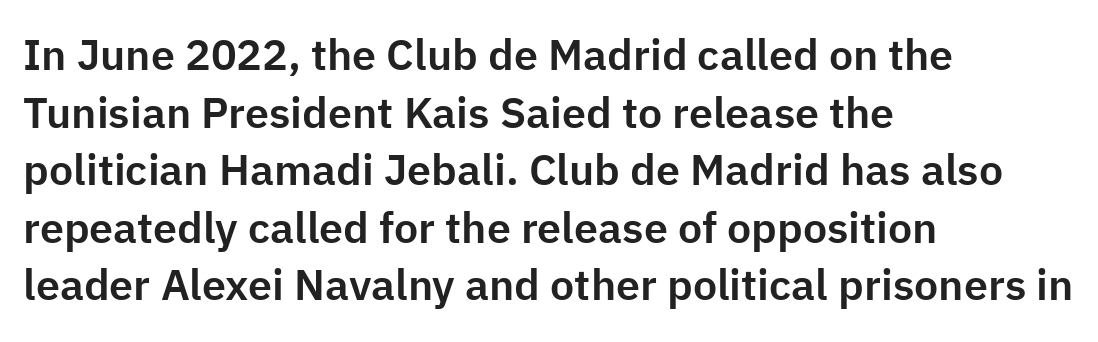
Q: Is the text italic (slanted)? A: No, it is upright.
Q: Is the typeface a serif or a sans-serif typeface? A: Sans-serif.
Q: Is the text underlined? A: No.
Q: How is the paragraph aligned? A: Left-aligned.
Q: Is the spacing between letters normal or unusually wide? A: Normal.
Q: Is the spacing between lines tight, normal or loose? A: Normal.
Q: Width (condensed, normal, or wide)? A: Normal.
Q: Stroke contrast? A: Low.
Q: x-height? A: Medium.
Q: Monospaced? A: No.
